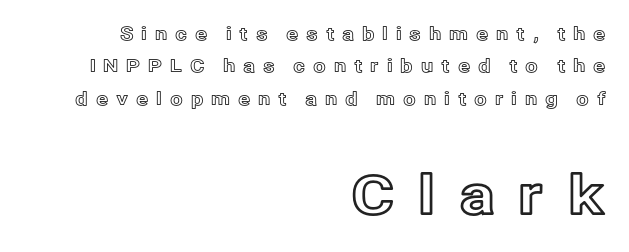
Q: Is the text italic (slanted)? A: No, it is upright.
Q: Is the text underlined? A: No.
Q: How is the paragraph aligned? A: Right-aligned.
Q: Is the spacing between letters normal or unusually wide? A: Unusually wide.
Q: Which block of text is set in a larger size, the first (top) or the second (bottom)? A: The second (bottom) one.
Q: Width (condensed, normal, or wide)? A: Normal.
Q: x-height? A: Medium.
Q: Monospaced? A: No.
